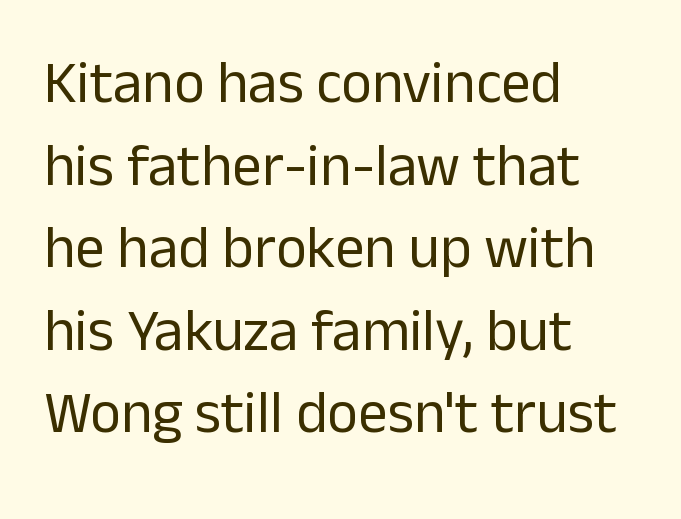
No extra ink here — the face is not bold. The gaps between neighbouring characters are ordinary and unremarkable. The passage shown is typeset with a sans-serif family. Regarding leading, the lines here are spaced in the standard way. These lines are rendered in a variable-pitch font.
